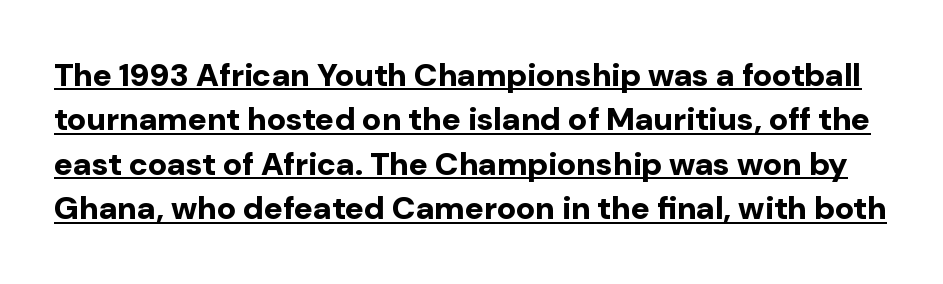
Pretty heavy lettering here — definitely bold. The letters advance in unequal steps, a hallmark of proportional type. How would I describe the line gaps? Plain and ordinary. Standard letterfit; no display-style spreading of the glyphs.
